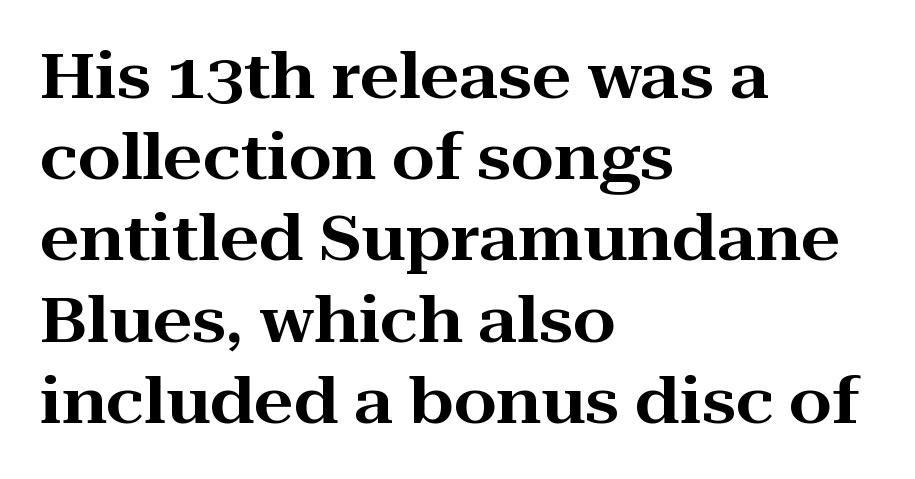
{"serif": "yes", "italic": "no", "width": "wide", "stroke_contrast": "high", "x_height": "medium", "monospaced": "no", "underline": "no", "align": "left", "line_spacing": "normal", "line_spacing_ratio": 1.31, "letter_spacing": "normal", "letter_spacing_em": 0.0, "glyph_px": 62}
